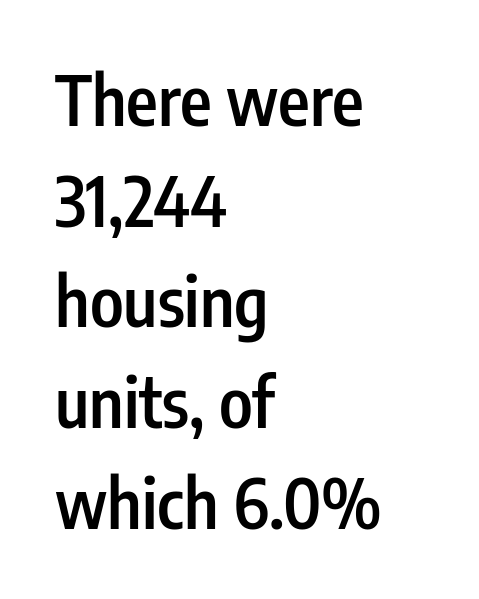
Q: Is the text bold? A: Semi-bold.
Q: Is the text italic (slanted)? A: No, it is upright.
Q: Is the typeface a serif or a sans-serif typeface? A: Sans-serif.
Q: Is the text underlined? A: No.
Q: How is the paragraph aligned? A: Left-aligned.
Q: Is the spacing between letters normal or unusually wide? A: Normal.
Q: Is the spacing between lines tight, normal or loose? A: Normal.
Q: Width (condensed, normal, or wide)? A: Condensed.
Q: Stroke contrast? A: Low.
Q: x-height? A: Medium.
Q: Monospaced? A: No.
